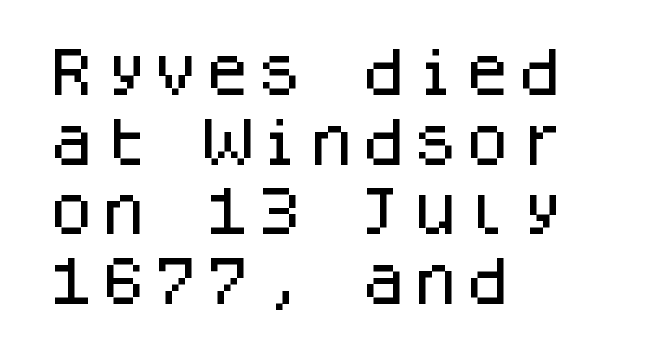
The image shows 52 px sans-serif type, upright, monospaced; set left-aligned, normal line spacing (1.34x), normal letter spacing, not underlined; low stroke contrast and a large x-height.
